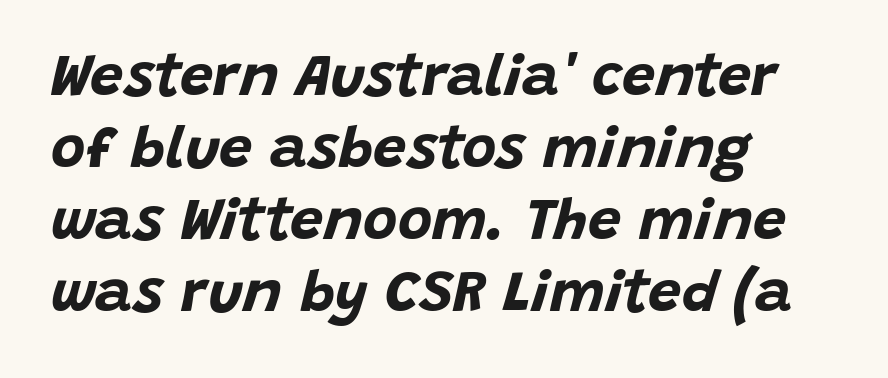
{"italic": "yes", "lean": "right", "slant_degrees": 15, "bold": "yes", "weight": "bold", "width": "normal", "stroke_contrast": "low", "x_height": "large", "monospaced": "no", "underline": "no", "align": "left", "line_spacing_ratio": 1.22, "letter_spacing": "normal", "letter_spacing_em": 0.0, "glyph_px": 59}
